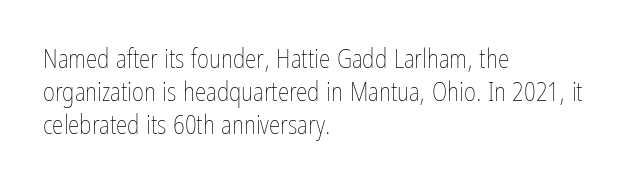
{"italic": "no", "bold": "no", "underline": "no", "align": "left", "line_spacing": "normal", "line_spacing_ratio": 1.27, "letter_spacing": "normal", "letter_spacing_em": 0.0, "glyph_px": 26}
